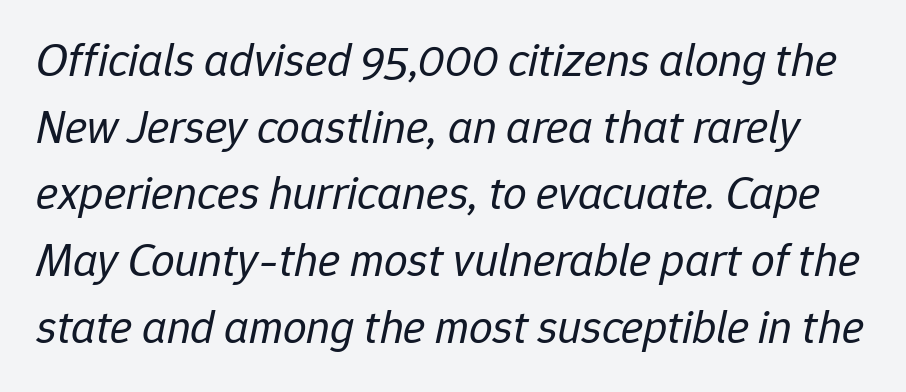
The image shows 47 px regular-weight type, italic (leaning right); set normal line spacing (1.42x), normal letter spacing, not underlined; low stroke contrast and a medium x-height.
